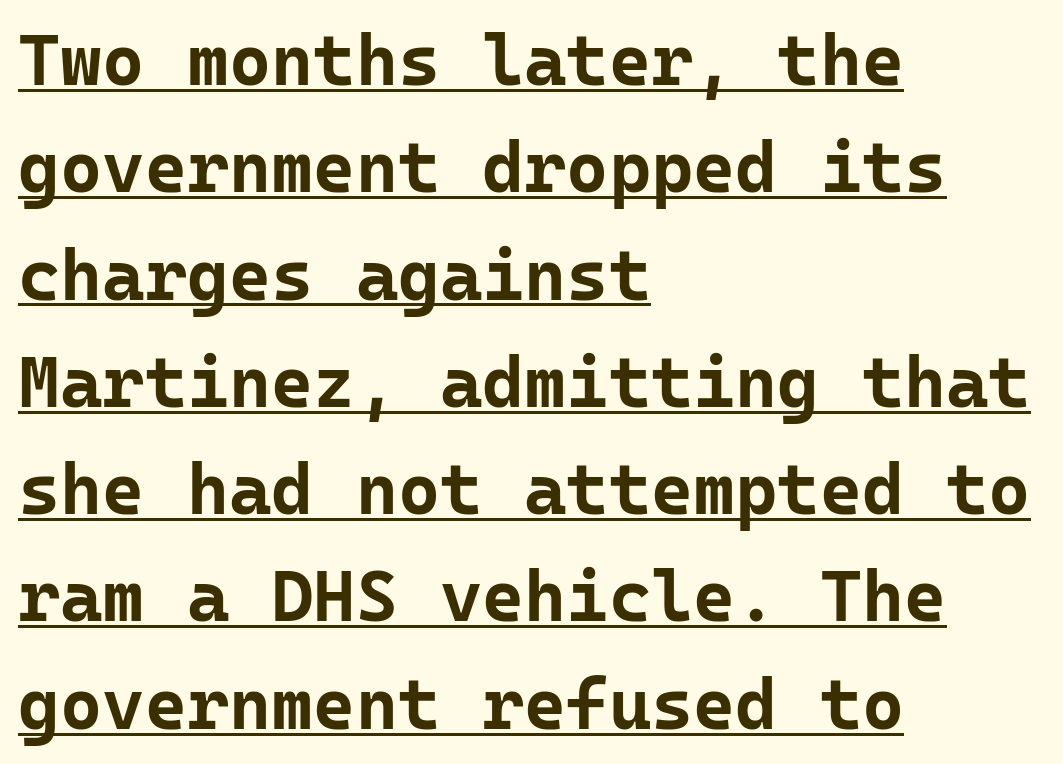
What decoration does the sample have? An underline. Students, this is bold: see how much ink each stroke carries. A student would call this left alignment; a typographer would say flush left, rag right. The space between consecutive lines is moderate.
